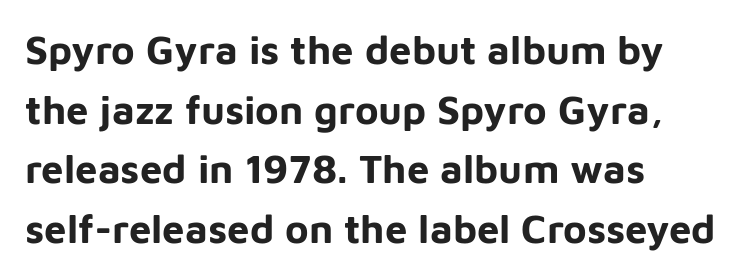
The image shows 40 px bold sans-serif type, upright; set left-aligned, normal line spacing (1.49x), normal letter spacing, not underlined; low stroke contrast and a medium x-height.
